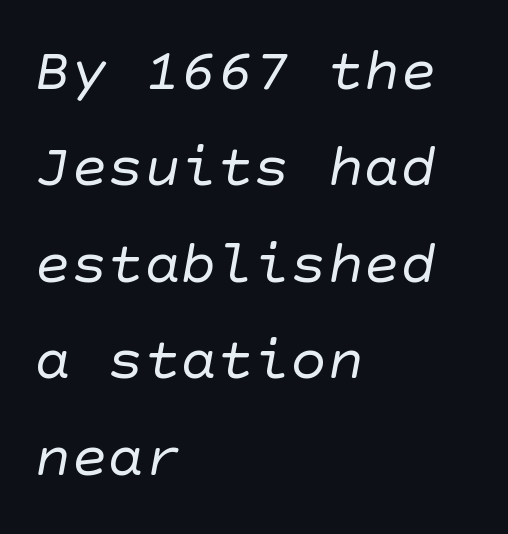
Short note: letters normally spaced. To sum up the face: it is a sans, with no serifs. This is not heavy type; no bold has been used. A clean baseline with only descenders dipping below it.
